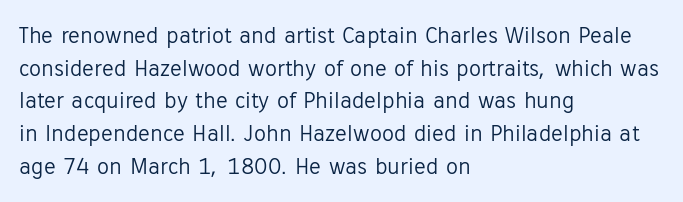
{"italic": "no", "bold": "no", "underline": "no", "align": "left", "line_spacing": "normal", "line_spacing_ratio": 1.36, "letter_spacing": "normal", "letter_spacing_em": 0.0, "glyph_px": 24}
